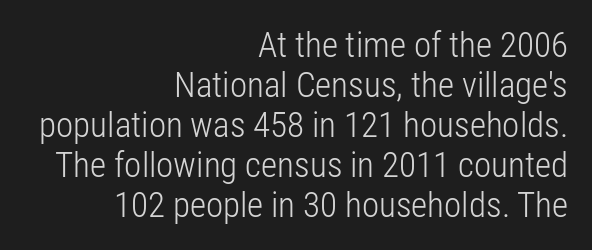
Q: Is the text bold? A: No.
Q: Is the text italic (slanted)? A: No, it is upright.
Q: Is the typeface a serif or a sans-serif typeface? A: Sans-serif.
Q: Is the text underlined? A: No.
Q: How is the paragraph aligned? A: Right-aligned.
Q: Is the spacing between letters normal or unusually wide? A: Normal.
Q: Is the spacing between lines tight, normal or loose? A: Tight.
Q: Width (condensed, normal, or wide)? A: Condensed.
Q: Stroke contrast? A: Low.
Q: x-height? A: Medium.
Q: Monospaced? A: No.
